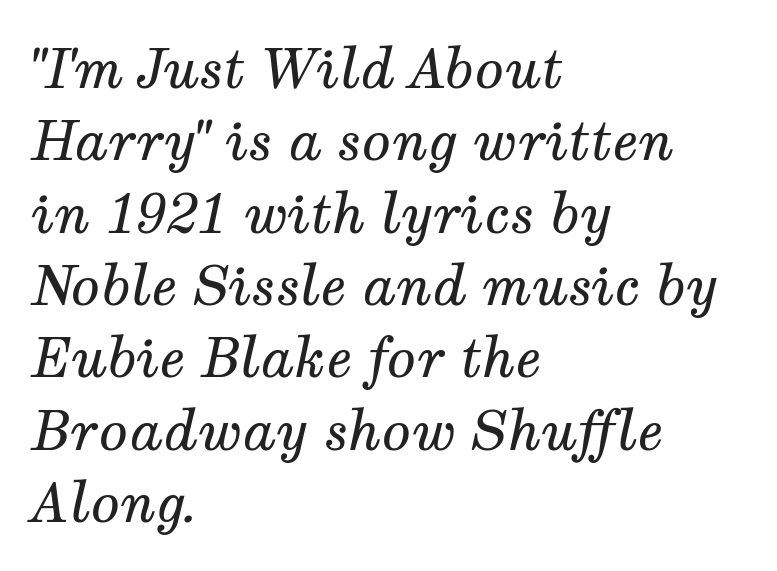
Stroke terminals: seriffed. The axis of the letterforms is tilted away from vertical. This rendering features lettering with no underline. Leading: standard.
